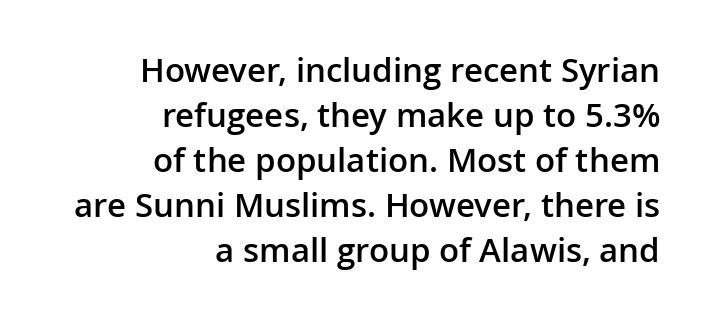
Q: Is the text bold? A: Semi-bold.
Q: Is the text italic (slanted)? A: No, it is upright.
Q: Is the typeface a serif or a sans-serif typeface? A: Sans-serif.
Q: Is the text underlined? A: No.
Q: How is the paragraph aligned? A: Right-aligned.
Q: Is the spacing between letters normal or unusually wide? A: Normal.
Q: Is the spacing between lines tight, normal or loose? A: Normal.
Q: Width (condensed, normal, or wide)? A: Normal.
Q: Stroke contrast? A: Low.
Q: x-height? A: Medium.
Q: Monospaced? A: No.
